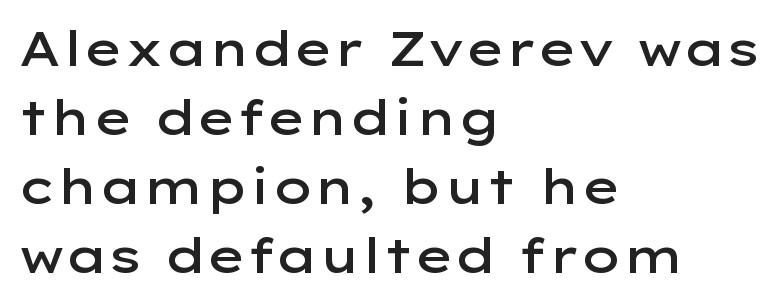
The image shows 48 px semibold, wide sans-serif type, upright; set left-aligned, normal line spacing (1.44x), normal letter spacing, not underlined; low stroke contrast and a medium x-height.
